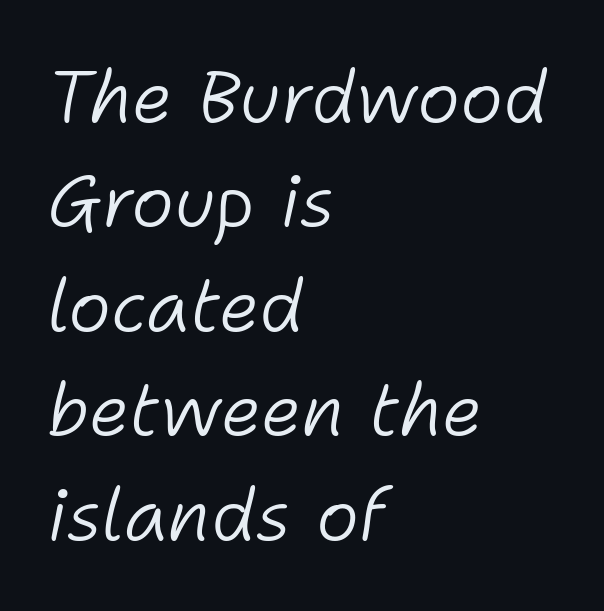
Q: Is the text bold? A: No.
Q: Is the text italic (slanted)? A: Yes, it leans right by about 11 degrees.
Q: Is the text underlined? A: No.
Q: How is the paragraph aligned? A: Left-aligned.
Q: Is the spacing between letters normal or unusually wide? A: Normal.
Q: Is the spacing between lines tight, normal or loose? A: Normal.
Q: Width (condensed, normal, or wide)? A: Normal.
Q: Stroke contrast? A: Low.
Q: x-height? A: Medium.
Q: Monospaced? A: No.
